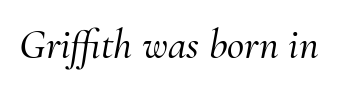
{"serif": "yes", "italic": "yes", "lean": "right", "slant_degrees": 10, "width": "normal", "stroke_contrast": "medium", "x_height": "small", "monospaced": "no", "underline": "no", "letter_spacing": "normal", "letter_spacing_em": 0.0, "glyph_px": 42}
